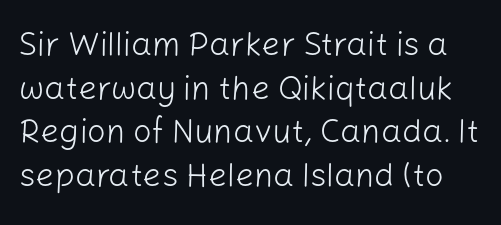
Designer's note — italics off, roman on. Grotesque or geometric, the face here clearly has no serifs. Horizontal bands of white between lines are of average thickness. The space directly below the letters is spotless. Weight: not bold — regular or lighter.
